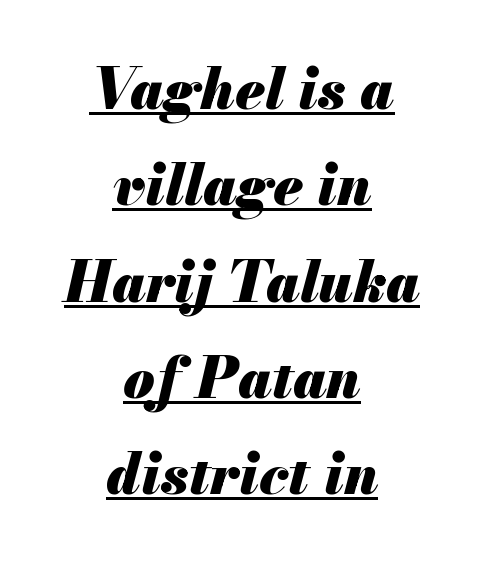
The image shows 57 px heavy type, italic (leaning right); set centered, normal line spacing (1.69x), normal letter spacing, underlined; medium stroke contrast and a small x-height.
